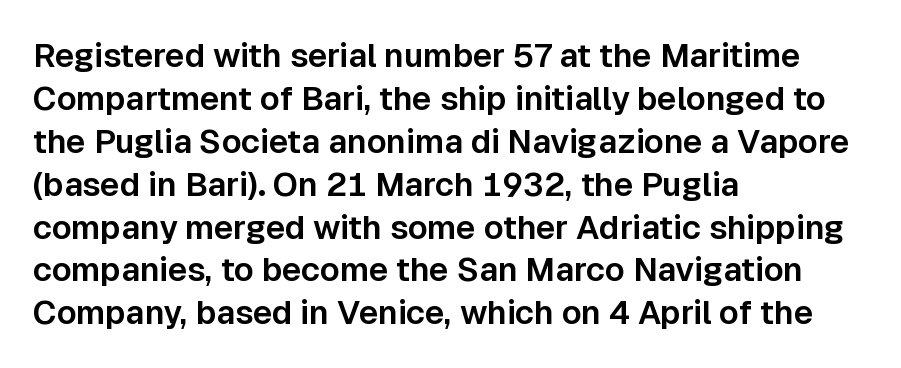
Think of a printed novel: that variable character pitch is what you see here. How would I describe the line gaps? Plain and ordinary. A typesetter would mark this as roman, not italic. Nope, no serifs anywhere on these letters.
